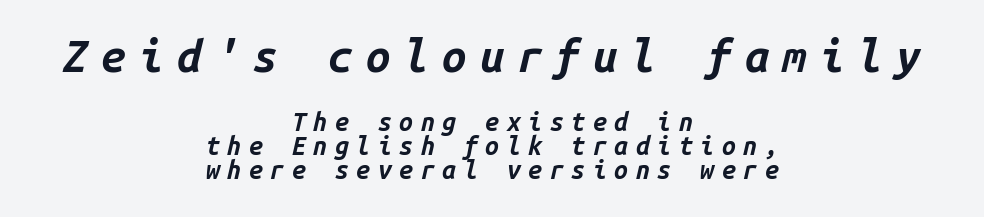
Q: Is the text bold? A: Yes.
Q: Is the text italic (slanted)? A: Yes, it leans right by about 14 degrees.
Q: Is the text underlined? A: No.
Q: How is the paragraph aligned? A: Centered.
Q: Is the spacing between letters normal or unusually wide? A: Unusually wide.
Q: Is the spacing between lines tight, normal or loose? A: Tight.
Q: Which block of text is set in a larger size, the first (top) or the second (bottom)? A: The first (top) one.
Q: Width (condensed, normal, or wide)? A: Normal.
Q: Stroke contrast? A: Low.
Q: x-height? A: Medium.
Q: Monospaced? A: Yes.
